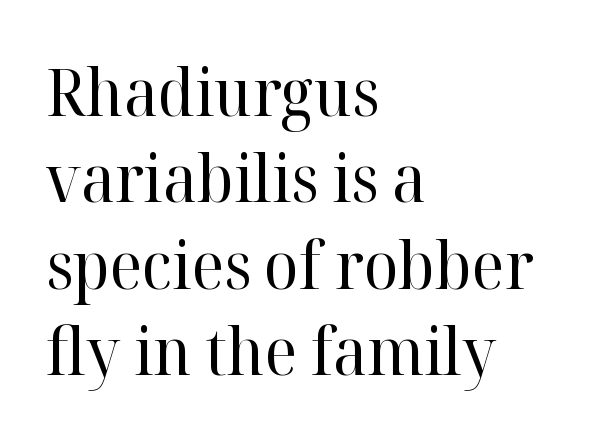
{"serif": "yes", "italic": "no", "bold": "no", "weight": "regular", "width": "normal", "stroke_contrast": "high", "x_height": "medium", "monospaced": "no", "underline": "no", "align": "left", "line_spacing": "normal", "line_spacing_ratio": 1.33, "letter_spacing": "normal", "letter_spacing_em": 0.0, "glyph_px": 65}
